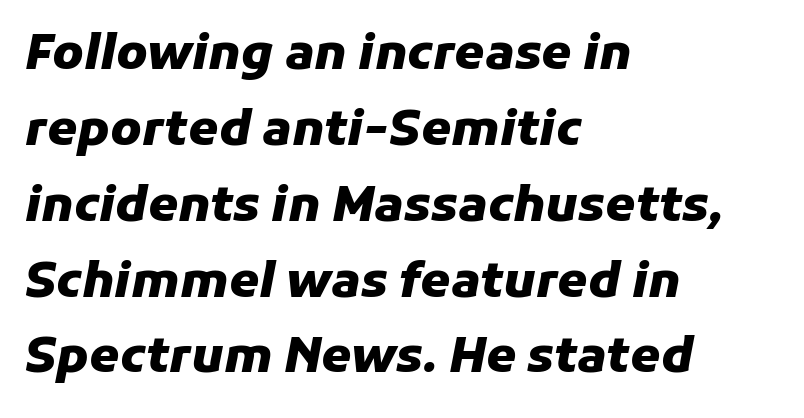
{"italic": "yes", "lean": "right", "slant_degrees": 11, "bold": "yes", "weight": "heavy", "width": "normal", "stroke_contrast": "low", "x_height": "medium", "monospaced": "no", "underline": "no", "align": "left", "line_spacing": "normal", "line_spacing_ratio": 1.58, "letter_spacing": "normal", "letter_spacing_em": 0.0, "glyph_px": 48}
